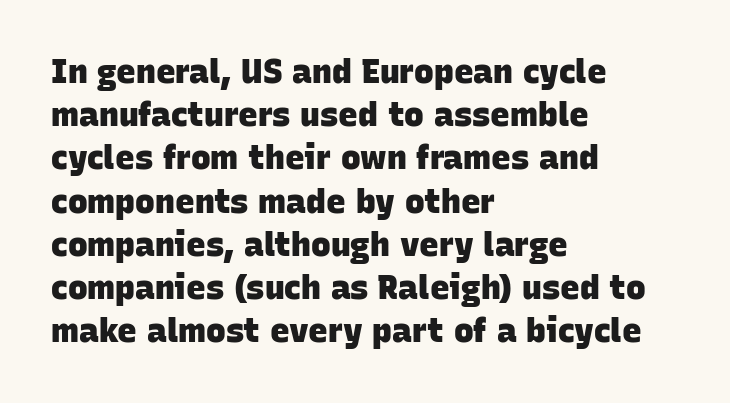
{"serif": "no", "bold": "yes", "weight": "heavy", "width": "normal", "stroke_contrast": "low", "x_height": "large", "monospaced": "no", "underline": "no", "align": "left", "line_spacing": "normal", "line_spacing_ratio": 1.31, "letter_spacing": "normal", "letter_spacing_em": 0.0, "glyph_px": 33}
